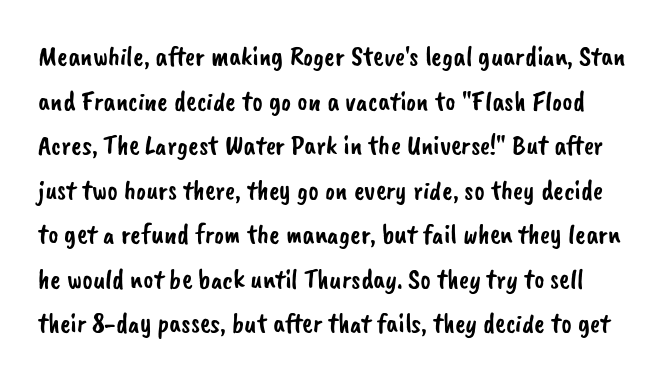
Type style note: lacks serifs. Leading matches the norm, producing a regular column. Here the designer chose a conventional face with non-uniform glyph widths. Students, note that the glyphs here touch the page at normal intervals.
